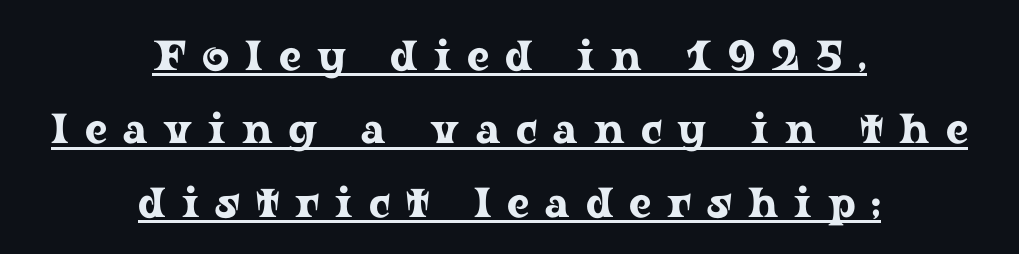
The image shows 42 px wide serif type, upright; set centered, line spacing 1.75x, unusually wide letter spacing (+0.38 em), underlined; low stroke contrast and a medium x-height.
